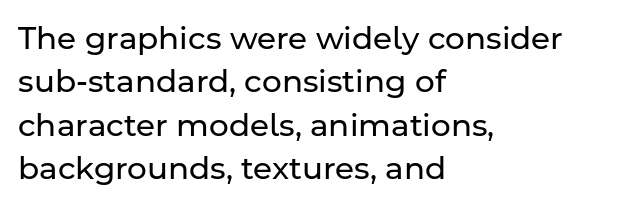
Honestly, the letter spacing is just normal — you wouldn't notice it. Font category for this specimen: sans-serif. A typesetter would call this proportional, since set widths differ per character. Plain, unruled lines of type. A normal amount of white space separates one row of letters from the next. Where is the straight margin? On the left.
